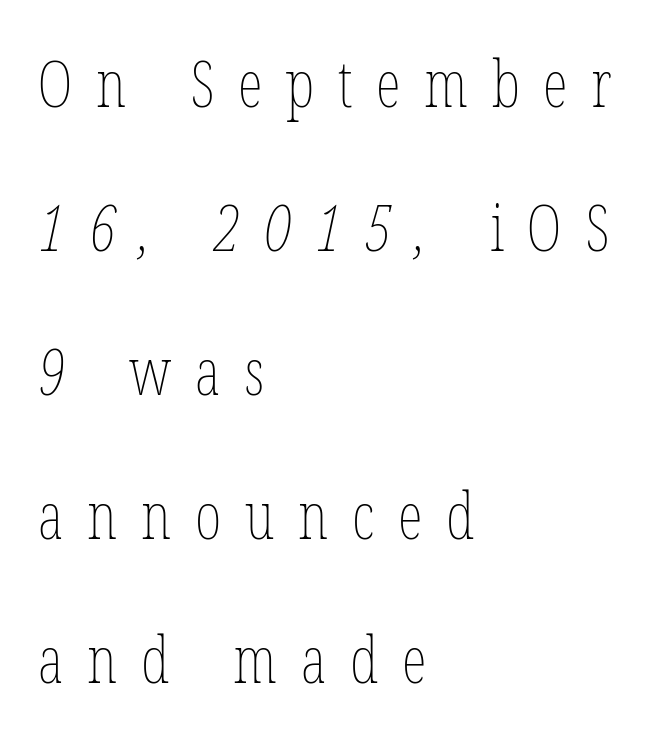
These lines stand farther apart than default settings would place them. This is not heavy type; no bold has been used. You could not count columns in this text — the font is proportionally spaced. The horizontal fit of the characters is loose and conspicuously gappy. The setting favours the left margin, as ordinary paragraphs usually do.
